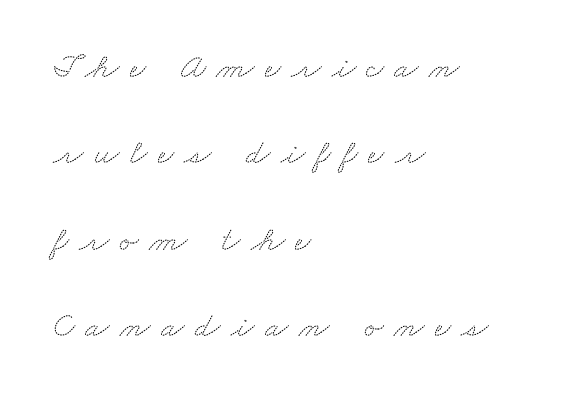
Do the characters align in a grid? No, the font is proportional. If you measured baseline to baseline, you'd find a long distance. The paragraph has a hard left edge and a soft right edge. Does extra space separate the letters? Yes, quite a lot of it.
